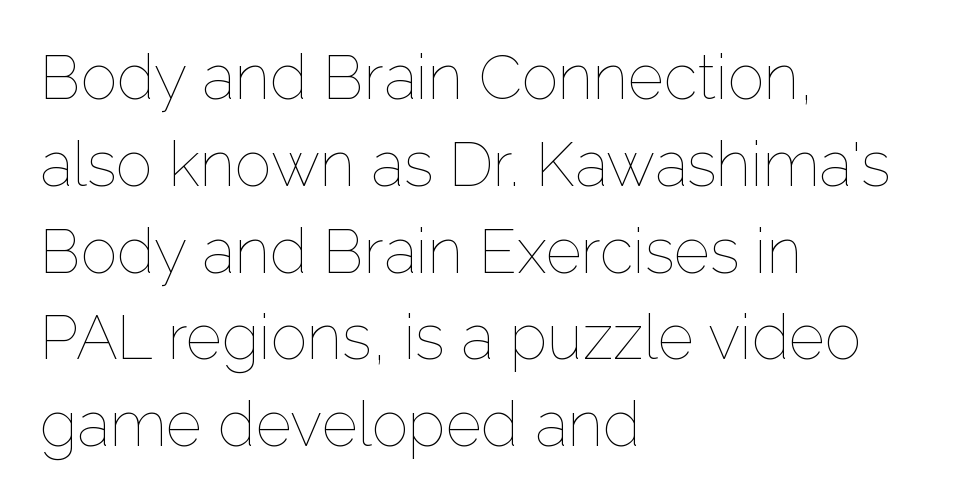
Check under the words: just untouched page. This rendering uses left alignment, leaving the right contour irregular. Characters follow at the spacing the type designer built in. When letters stand straight like this, we call the style roman or upright.
